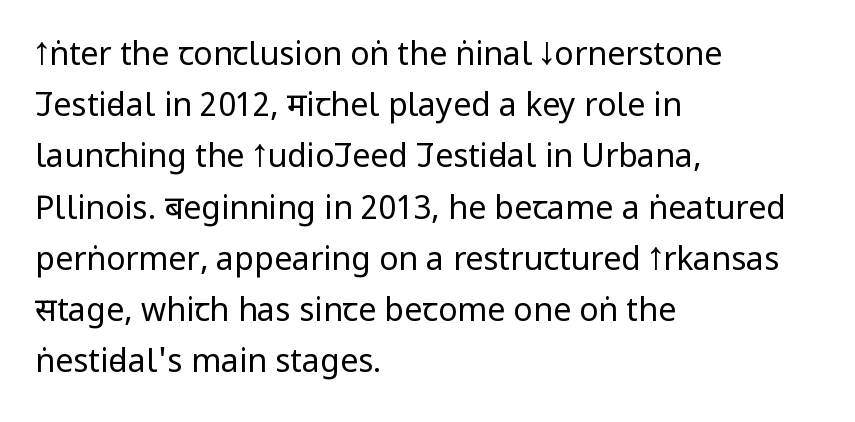
The image shows 32 px regular-weight, condensed sans-serif type, upright; set left-aligned, normal line spacing (1.6x), normal letter spacing, not underlined; low stroke contrast and a large x-height.
